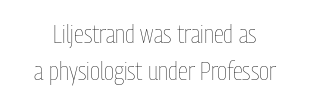
Q: Is the text bold? A: No.
Q: Is the text italic (slanted)? A: No, it is upright.
Q: Is the text underlined? A: No.
Q: Is the spacing between letters normal or unusually wide? A: Normal.
Q: Is the spacing between lines tight, normal or loose? A: Normal.
